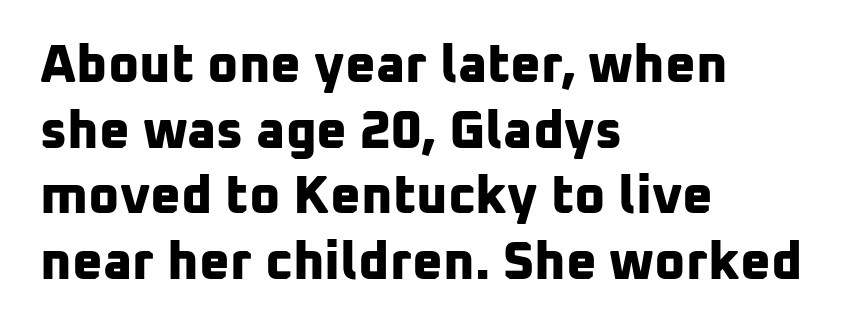
Q: Is the text bold? A: Yes.
Q: Is the typeface a serif or a sans-serif typeface? A: Sans-serif.
Q: Is the text underlined? A: No.
Q: How is the paragraph aligned? A: Left-aligned.
Q: Is the spacing between letters normal or unusually wide? A: Normal.
Q: Width (condensed, normal, or wide)? A: Normal.
Q: Stroke contrast? A: Low.
Q: x-height? A: Medium.
Q: Monospaced? A: No.
